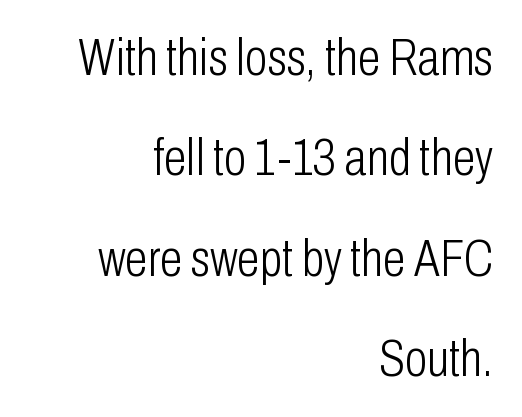
Varying glyph widths throughout — classic text-font behaviour. Unbolded letterforms with no extra heft. A bare baseline throughout the passage. The font family rendered here belongs to the sans-serif group. The letters stand upright; this is a roman face.
